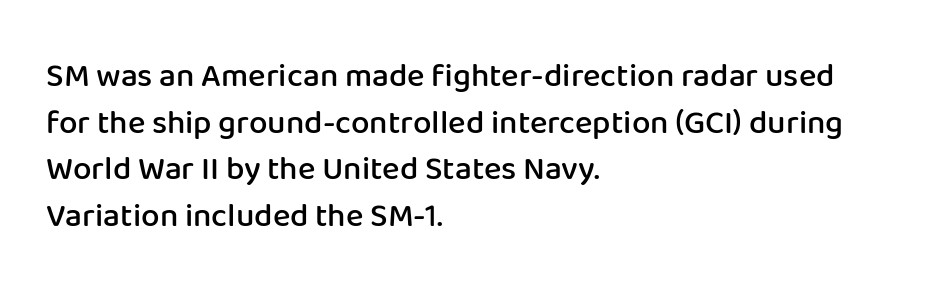
A somewhat darkened texture: the type is semibold rather than bold. Nope, not italic — everything's standing straight. Whoever set this chose a conventional vertical rhythm. The lines are quadded left. Bare-footed words on every line.
